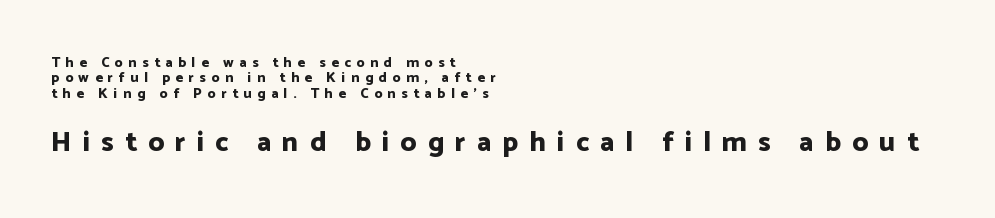
The image shows 28 px bold sans-serif type, upright; set left-aligned, tight line spacing (1.1x), unusually wide letter spacing (+0.4 em), not underlined; the second (bottom) block is 2.0x larger; low stroke contrast and a medium x-height.
